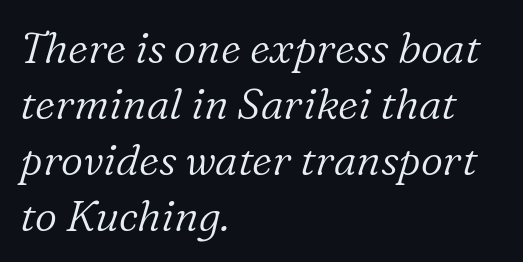
The image shows 43 px light serif type, italic (leaning right); set left-aligned, normal line spacing (1.3x), normal letter spacing, not underlined; low stroke contrast and a medium x-height.
